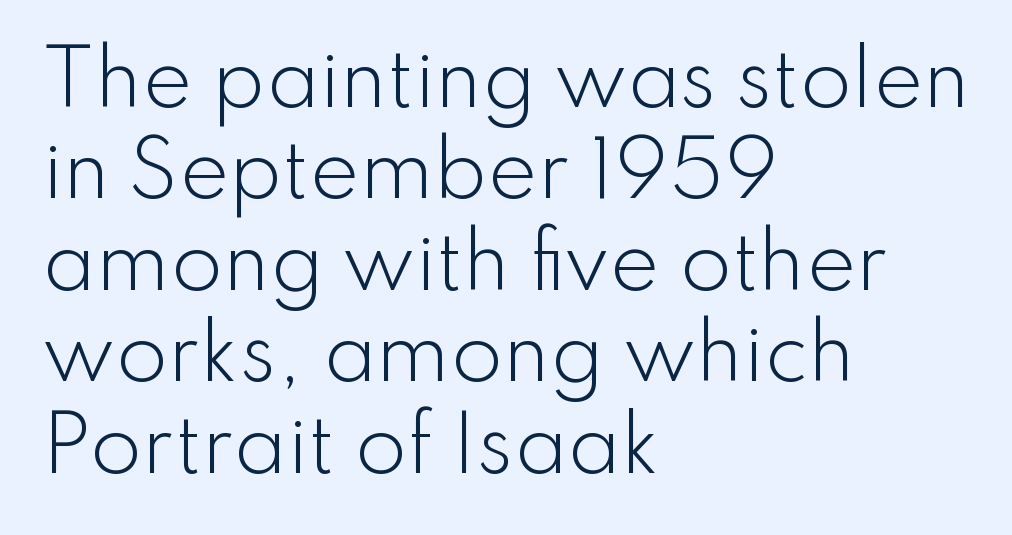
Q: Is the text bold? A: No.
Q: Is the text italic (slanted)? A: No, it is upright.
Q: Is the typeface a serif or a sans-serif typeface? A: Sans-serif.
Q: Is the text underlined? A: No.
Q: How is the paragraph aligned? A: Left-aligned.
Q: Is the spacing between letters normal or unusually wide? A: Normal.
Q: Width (condensed, normal, or wide)? A: Normal.
Q: Stroke contrast? A: Low.
Q: x-height? A: Small.
Q: Monospaced? A: No.
